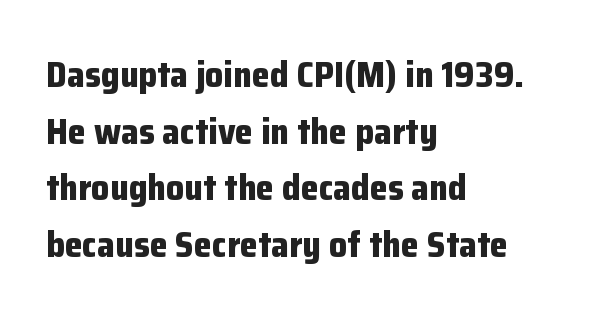
Q: Is the text bold? A: Yes.
Q: Is the text italic (slanted)? A: No, it is upright.
Q: Is the typeface a serif or a sans-serif typeface? A: Sans-serif.
Q: Is the text underlined? A: No.
Q: How is the paragraph aligned? A: Left-aligned.
Q: Is the spacing between letters normal or unusually wide? A: Normal.
Q: Is the spacing between lines tight, normal or loose? A: Normal.
Q: Width (condensed, normal, or wide)? A: Normal.
Q: Stroke contrast? A: Low.
Q: x-height? A: Medium.
Q: Monospaced? A: No.
